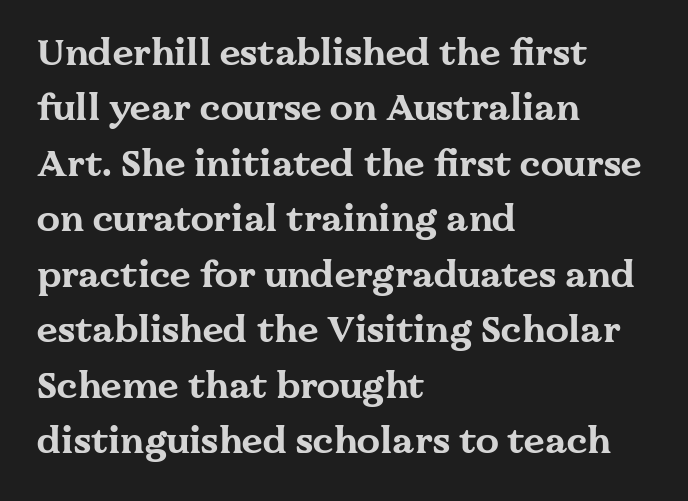
A typesetter would label this face a serif. The letters advance in unequal steps, a hallmark of proportional type. This rendering uses left alignment, leaving the right contour irregular. Spacing between characters is what you'd get straight out of the box. Typesetter's note: full bold, strokes at maximum text heaviness.
